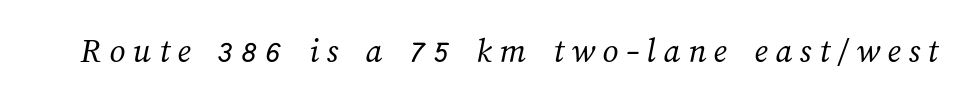
{"bold": "no", "weight": "regular", "width": "normal", "stroke_contrast": "medium", "x_height": "medium", "monospaced": "no", "underline": "no", "letter_spacing": "wide", "letter_spacing_em": 0.22, "glyph_px": 35}
